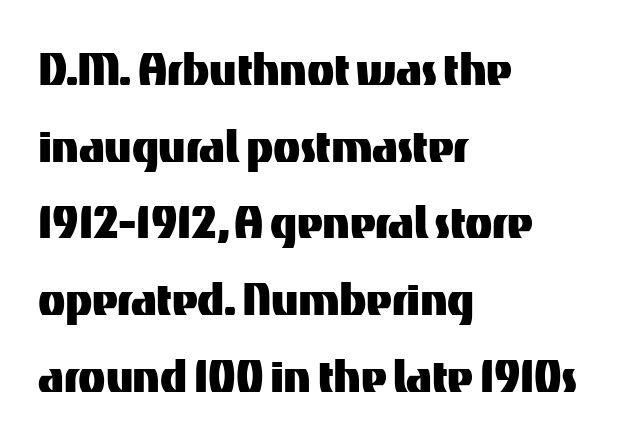
{"serif": "no", "italic": "no", "width": "normal", "stroke_contrast": "medium", "x_height": "medium", "monospaced": "no", "underline": "no", "align": "left", "line_spacing": "normal", "line_spacing_ratio": 1.37, "letter_spacing": "normal", "letter_spacing_em": 0.0, "glyph_px": 56}
